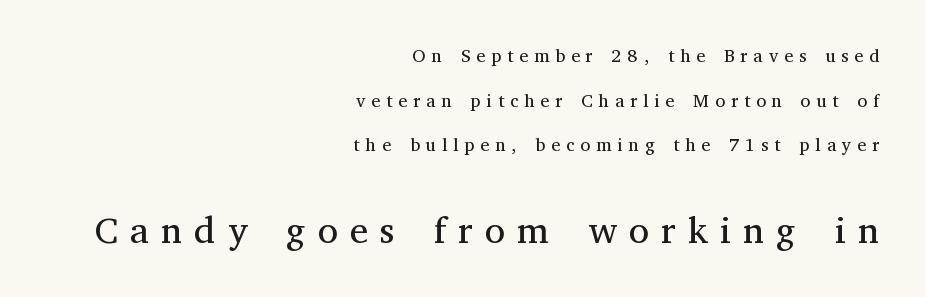
{"serif": "yes", "italic": "no", "bold": "no", "weight": "regular", "width": "normal", "stroke_contrast": "medium", "x_height": "medium", "monospaced": "no", "underline": "no", "align": "right", "line_spacing": "loose", "line_spacing_ratio": 2.48, "letter_spacing": "wide", "letter_spacing_em": 0.33, "larger_block": "second", "size_ratio": 2.06, "glyph_px": 37}
